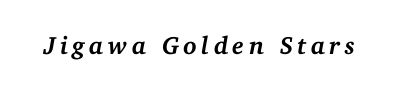
The foot of each line stays bare and open. The font's italic variant was chosen for this text. The rendering uses a bold face; every stroke is thick and dark.
